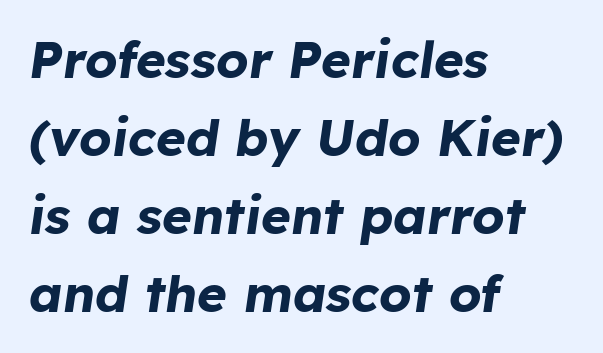
What's the leading like? Ordinary, nothing unusual. A typesetter would call this proportional, since set widths differ per character. The tracking reads as untouched default to a designer's eye. Which margin do the lines hug? The left one — the right edge is uneven.
